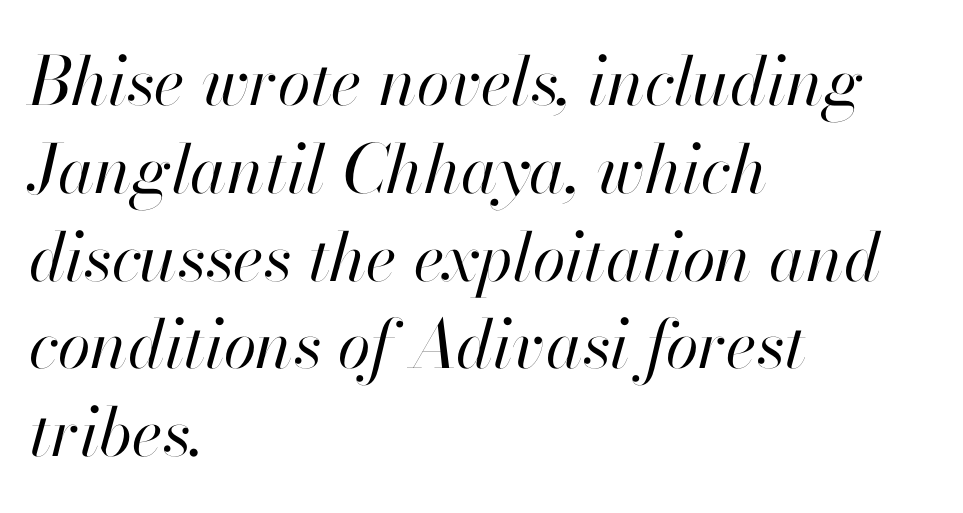
The image shows 67 px regular-weight type, italic (leaning right); set left-aligned, normal line spacing (1.31x), normal letter spacing, not underlined; high stroke contrast and a small x-height.
